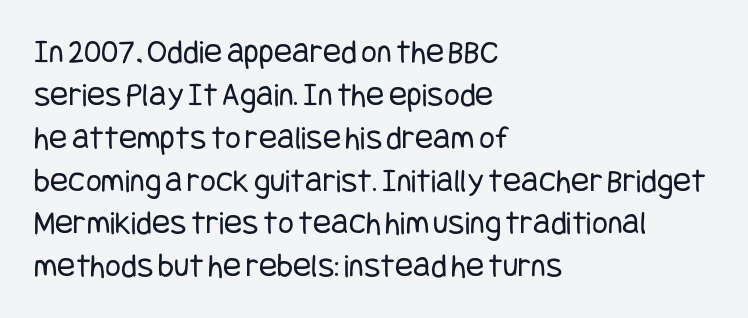
The image shows 34 px regular-weight, condensed sans-serif type, upright; set left-aligned, normal line spacing (1.26x), normal letter spacing, not underlined; low stroke contrast and a large x-height.
